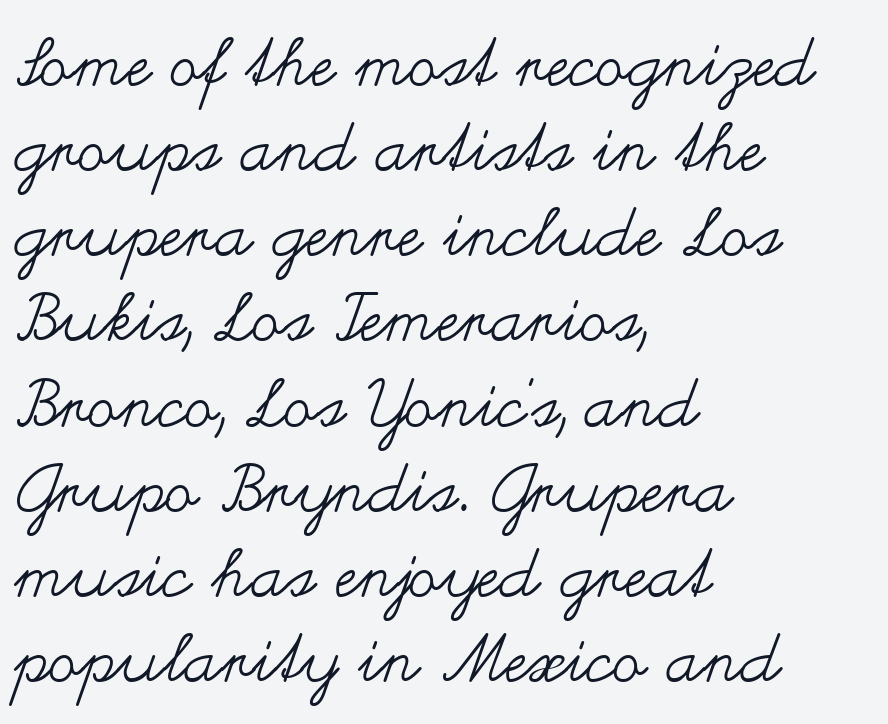
The image shows 66 px regular-weight, wide type; set left-aligned, normal line spacing (1.29x), normal letter spacing, not underlined; medium stroke contrast and a small x-height.
